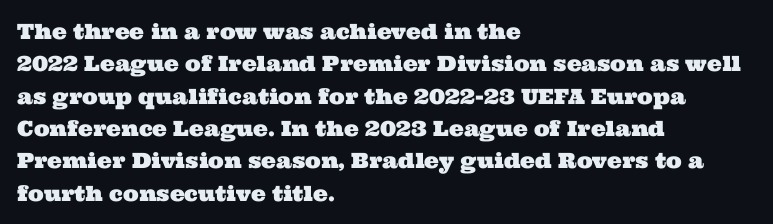
Type without underlining. Left-aligned paragraph, ragged on the right. Words appear dense and cohesive because spacing is normal. The rows are spaced the way most documents space them.
